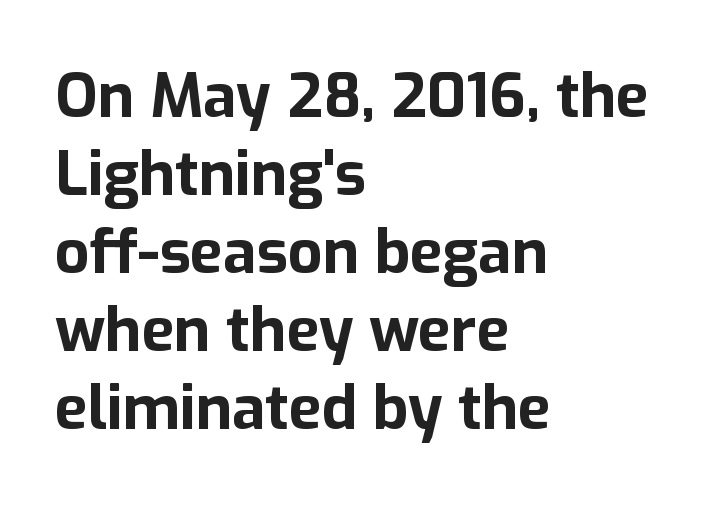
The image shows 61 px bold sans-serif type, upright; set left-aligned, normal line spacing (1.28x), normal letter spacing, not underlined; low stroke contrast and a medium x-height.
